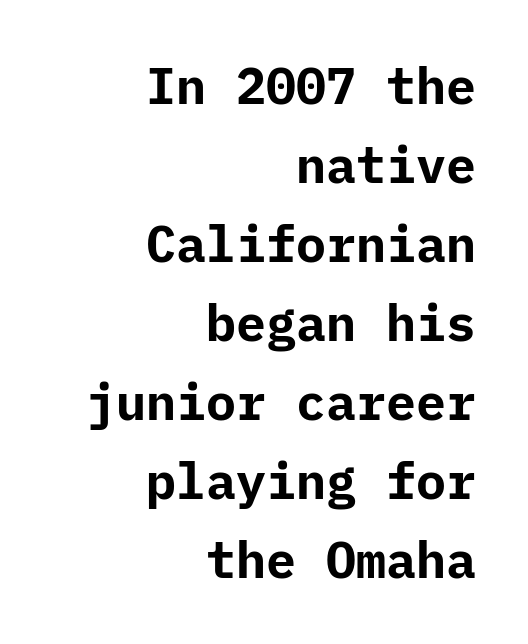
The image shows 50 px bold sans-serif type, upright; set right-aligned, normal line spacing (1.58x), normal letter spacing, not underlined; low stroke contrast and a medium x-height.
